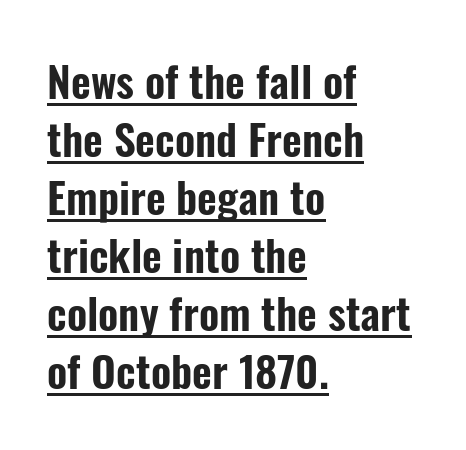
These lines are composed in type without serifs. All the whitespace from short lines collects on the right. Unlike italic type, these characters show no tilt at all. No extra tracking has been applied to these lines. Vertically, the passage feels balanced, rows spaced as you'd expect.
